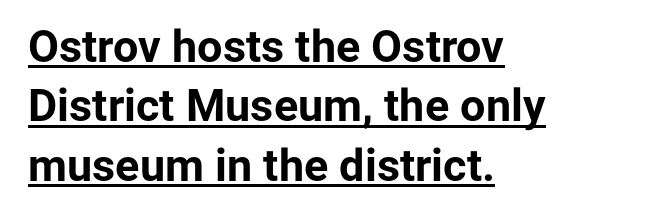
Characters remain perfectly vertical along every line. Summary of weight: heavy, a full bold. One-word summary of the alignment: left. The designer went with a sans here, leaving each stem footless. These lines keep a tight, regular rhythm from letter to letter. The lettering is marked with a stroke running underneath it.
